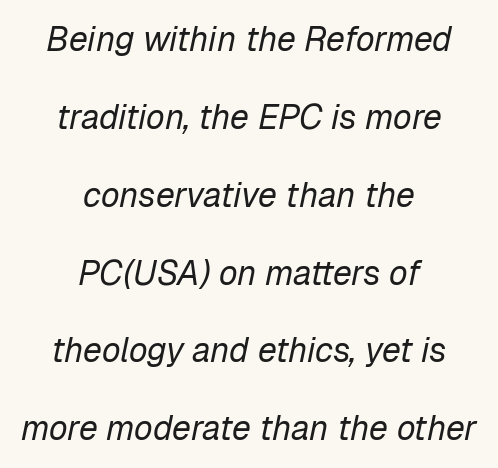
Varying glyph widths throughout — classic text-font behaviour. Does the leading feel generous? Absolutely, it's lavish. Nobody touched the tracking dial on this one. Bold? No — there's no thickening of the strokes. The lines in this sample share a center point and differ in where they start and stop.
